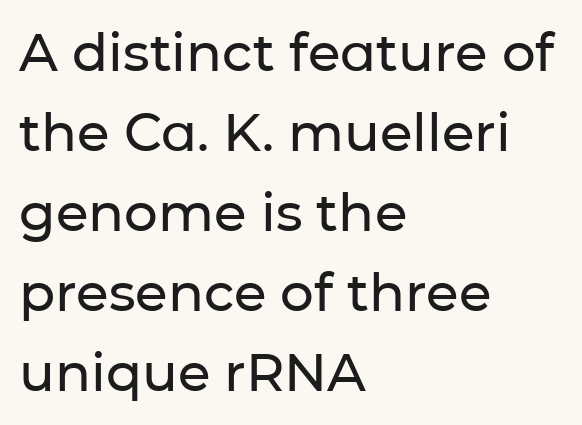
The image shows 53 px sans-serif type, upright; set left-aligned, normal line spacing (1.51x), normal letter spacing, not underlined; low stroke contrast and a medium x-height.
